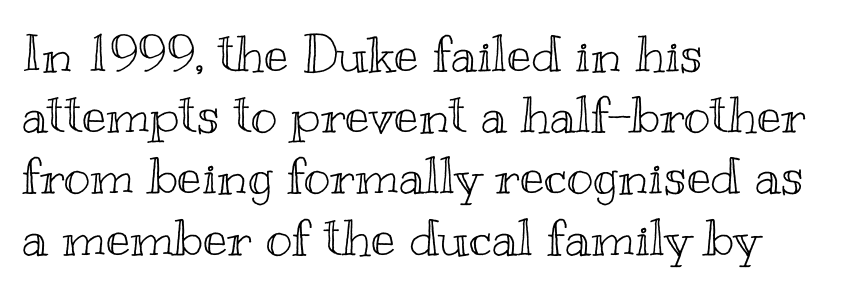
The image shows 51 px wide type, upright; set left-aligned, line spacing 1.2x, normal letter spacing, not underlined; a small x-height.
